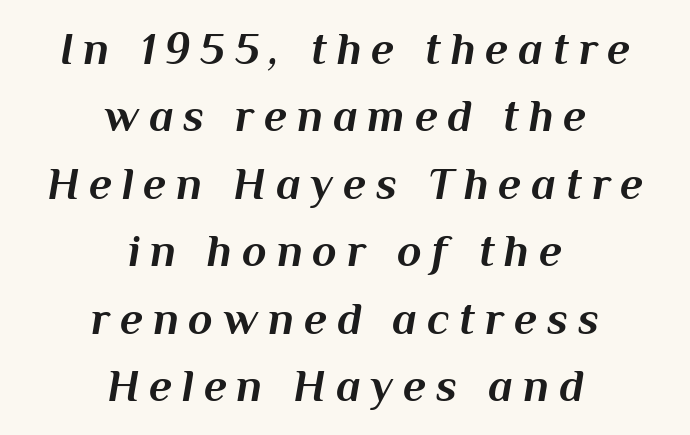
These lines are centered, leaving both edges ragged. Honestly, the row spacing looks completely unremarkable. The font is running at its bold setting. The gaps between neighbouring characters are conspicuously large.
